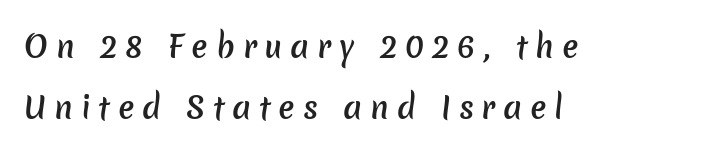
The image shows 30 px semibold sans-serif type; set left-aligned, loose line spacing (2.02x), unusually wide letter spacing (+0.26 em), not underlined; low stroke contrast and a medium x-height.
